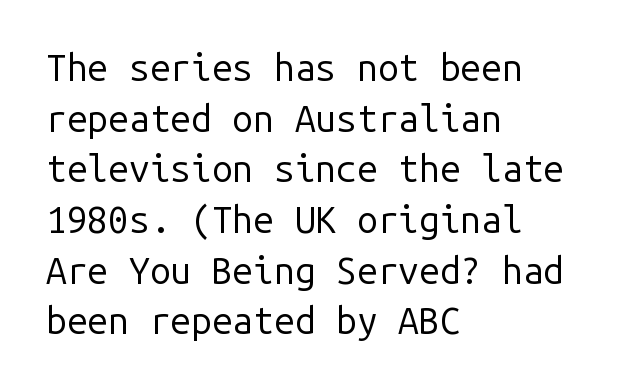
The image shows 37 px regular-weight sans-serif type, upright, monospaced; set left-aligned, normal line spacing (1.37x), normal letter spacing, not underlined; low stroke contrast and a medium x-height.
